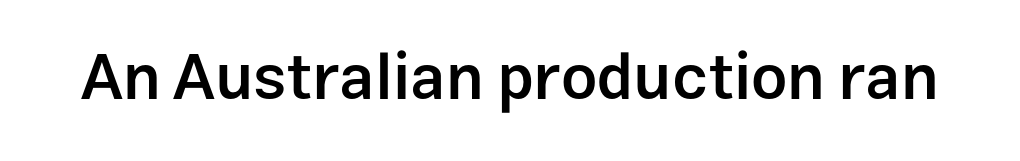
Examine the stroke ends and you'll find no serifs. Look at the stroke-to-counter ratio: somewhat heavy, a semibold. The strip under each line holds only bare page. Characters follow at the spacing the type designer built in. Rendered with straight, roman letterforms. The face used here is proportionally spaced, like ordinary book or web type.
